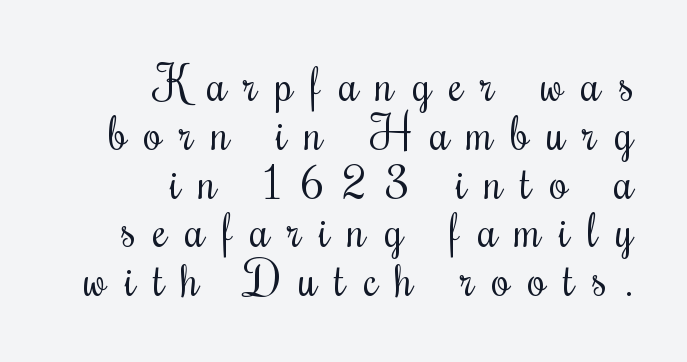
{"serif": "yes", "bold": "no", "weight": "regular", "width": "condensed", "stroke_contrast": "medium", "x_height": "small", "monospaced": "no", "underline": "no", "align": "right", "line_spacing": "tight", "line_spacing_ratio": 1.06, "letter_spacing": "wide", "letter_spacing_em": 0.39, "glyph_px": 46}
